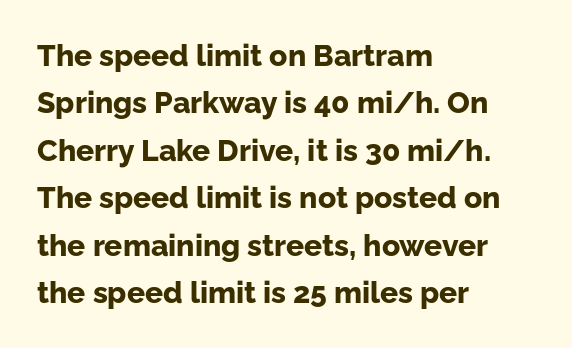
The image shows 30 px bold sans-serif type, upright; set left-aligned, normal line spacing (1.58x), normal letter spacing, not underlined; low stroke contrast and a medium x-height.
